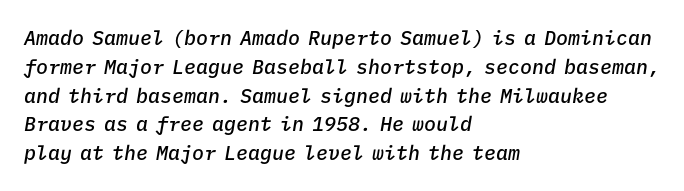
Tracking here is standard; glyphs follow each other at the usual distance. Decoration check: the copy has no underline. Emphasis-style slanted type is in use. The passage shown is semibold, sitting just below true bold. Teacher's note: observe the even left margin — that is flush-left alignment.
